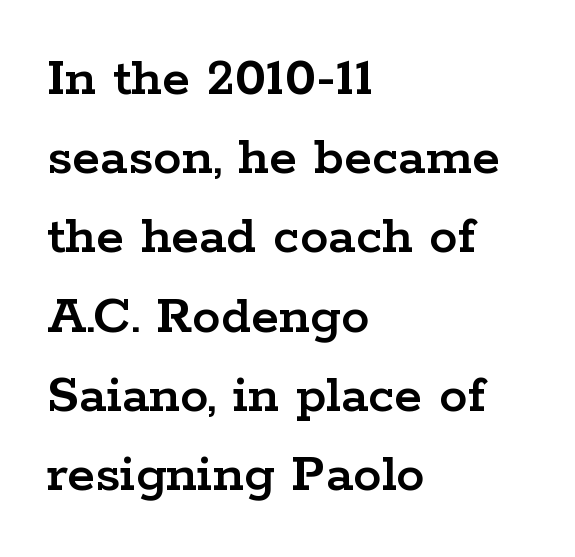
Q: Is the text italic (slanted)? A: No, it is upright.
Q: Is the typeface a serif or a sans-serif typeface? A: Serif.
Q: Is the text underlined? A: No.
Q: How is the paragraph aligned? A: Left-aligned.
Q: Is the spacing between letters normal or unusually wide? A: Normal.
Q: Is the spacing between lines tight, normal or loose? A: Normal.
Q: Width (condensed, normal, or wide)? A: Wide.
Q: Stroke contrast? A: Low.
Q: x-height? A: Medium.
Q: Monospaced? A: No.
